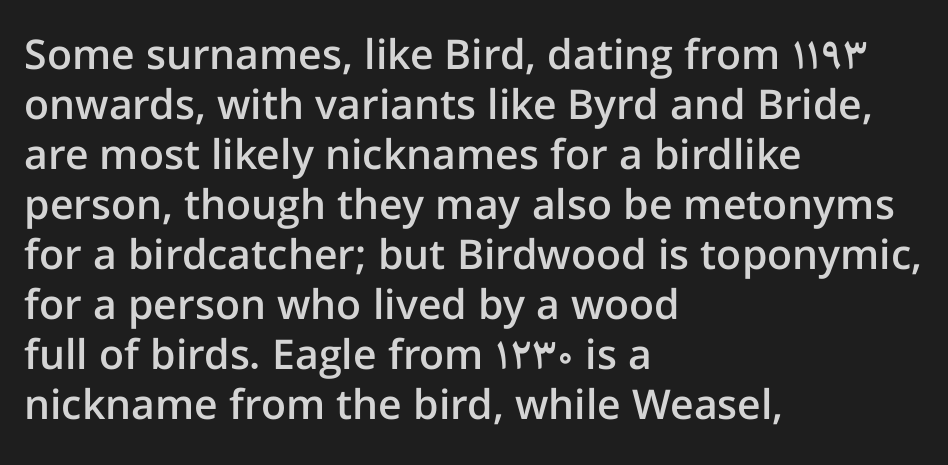
Moderately thickened strokes mark this as semibold type. Nothing sits at the stroke ends, so this counts as sans-serif. A typesetter would mark this as roman, not italic. The passage shown has conventional tracking throughout. Unmarked baselines from the first word to the last.
